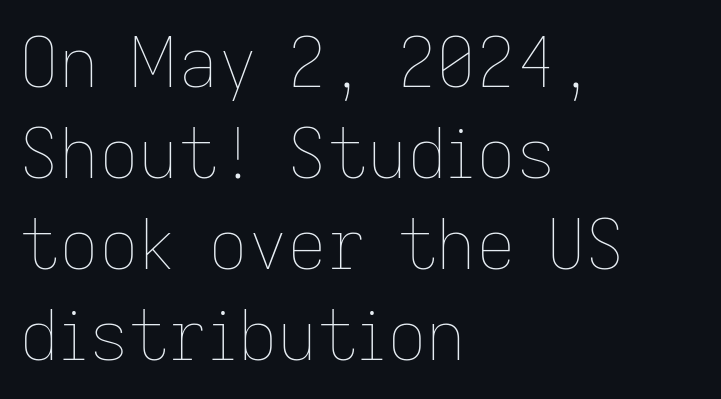
Posture: upright roman. These lines are rendered in a variable-pitch font. The tracking reads as untouched default to a designer's eye. Stroke mass is kept to a normal reading level or below. Line starts are locked; line ends wander. The line-height multiplier appears to be the usual default.
